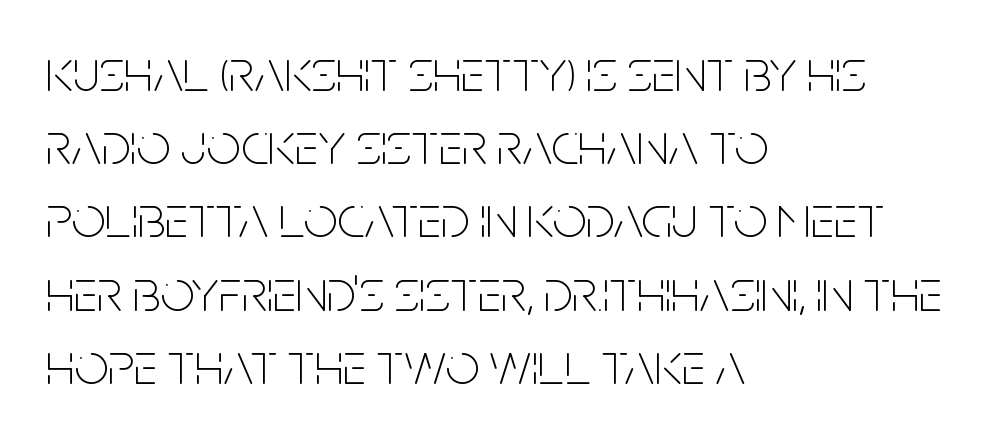
{"serif": "no", "italic": "no", "bold": "no", "weight": "thin", "width": "condensed", "stroke_contrast": "low", "x_height": "large", "monospaced": "no", "underline": "no", "align": "left", "line_spacing_ratio": 1.22, "letter_spacing": "normal", "letter_spacing_em": 0.0, "glyph_px": 60}
